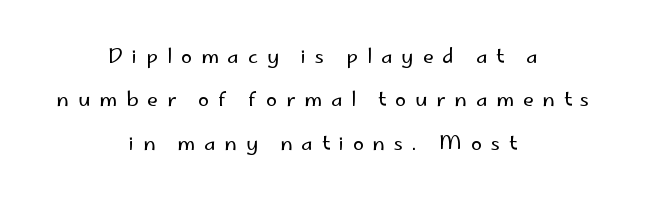
The image shows 20 px text type, upright; set centered, loose line spacing (2.17x), unusually wide letter spacing (+0.44 em), not underlined.
